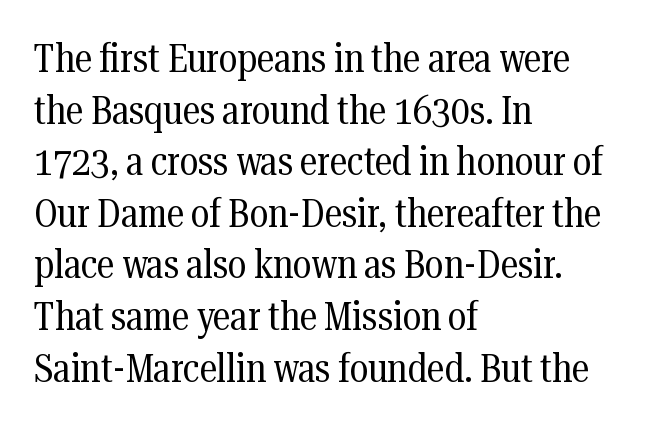
Q: Is the text bold? A: No.
Q: Is the text italic (slanted)? A: No, it is upright.
Q: Is the typeface a serif or a sans-serif typeface? A: Serif.
Q: Is the text underlined? A: No.
Q: How is the paragraph aligned? A: Left-aligned.
Q: Is the spacing between letters normal or unusually wide? A: Normal.
Q: Is the spacing between lines tight, normal or loose? A: Normal.
Q: Width (condensed, normal, or wide)? A: Condensed.
Q: Stroke contrast? A: Medium.
Q: x-height? A: Medium.
Q: Monospaced? A: No.
